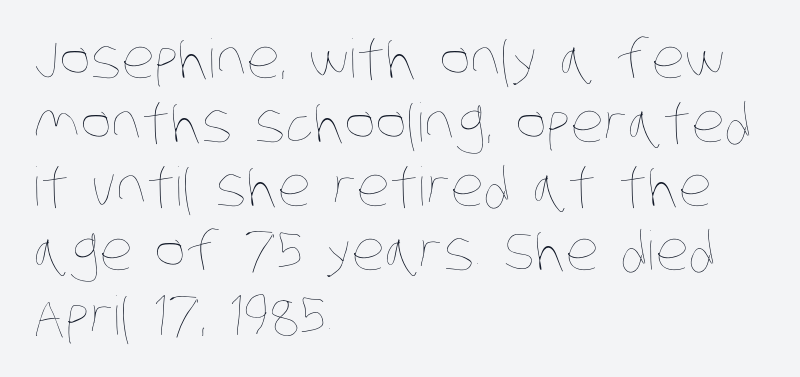
Varying glyph widths throughout — classic text-font behaviour. Inter-character spacing is left at the font's built-in metrics. The zone under the glyphs is completely vacant. Is the block centered? No — it sits flush against the left margin. Weight: in the light-to-regular range.
